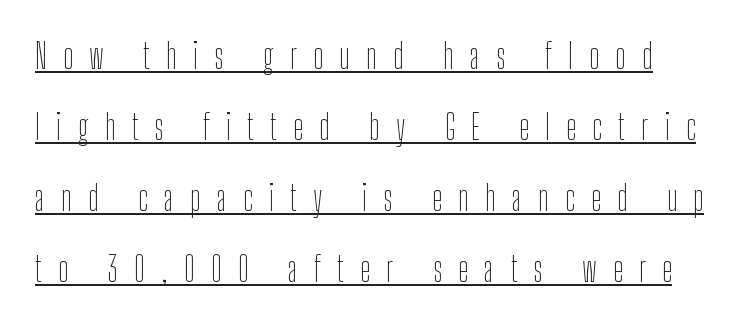
The image shows 34 px thin, condensed sans-serif type, upright; set loose line spacing (2.09x), unusually wide letter spacing (+0.48 em), underlined; low stroke contrast and a medium x-height.
